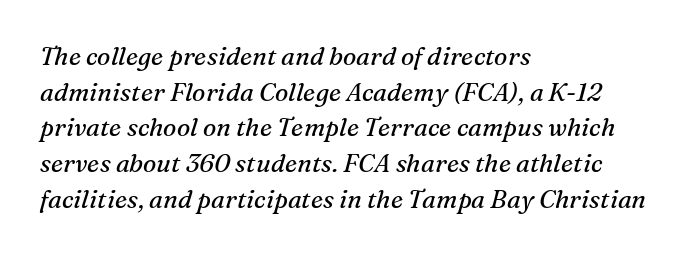
The image shows 25 px text type, italic (leaning right); set left-aligned, normal line spacing (1.43x), normal letter spacing, not underlined.
